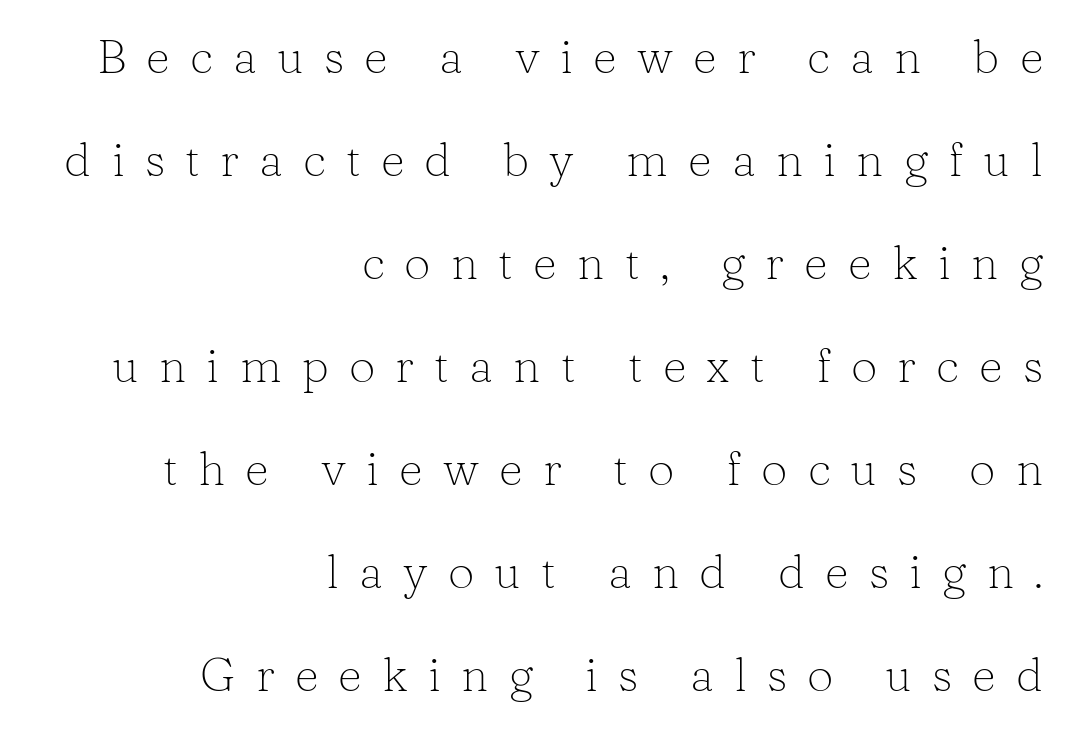
These lines are rendered in a variable-pitch font. If you drew a ruler down the right edge, every line would touch it. Nothing heavy about these letters — not bold at all. The lettering stays uniformly vertical, giving the passage a roman look. The typeface chosen for these lines features serifs.
